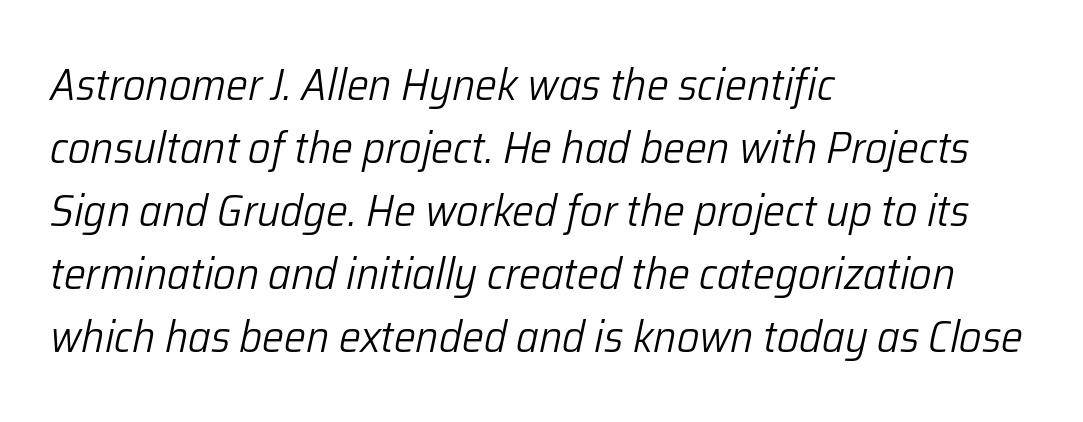
Q: Is the text bold? A: No.
Q: Is the text italic (slanted)? A: Yes, it leans right by about 12 degrees.
Q: Is the text underlined? A: No.
Q: How is the paragraph aligned? A: Left-aligned.
Q: Is the spacing between letters normal or unusually wide? A: Normal.
Q: Is the spacing between lines tight, normal or loose? A: Normal.
Q: Width (condensed, normal, or wide)? A: Normal.
Q: Stroke contrast? A: Low.
Q: x-height? A: Medium.
Q: Monospaced? A: No.
